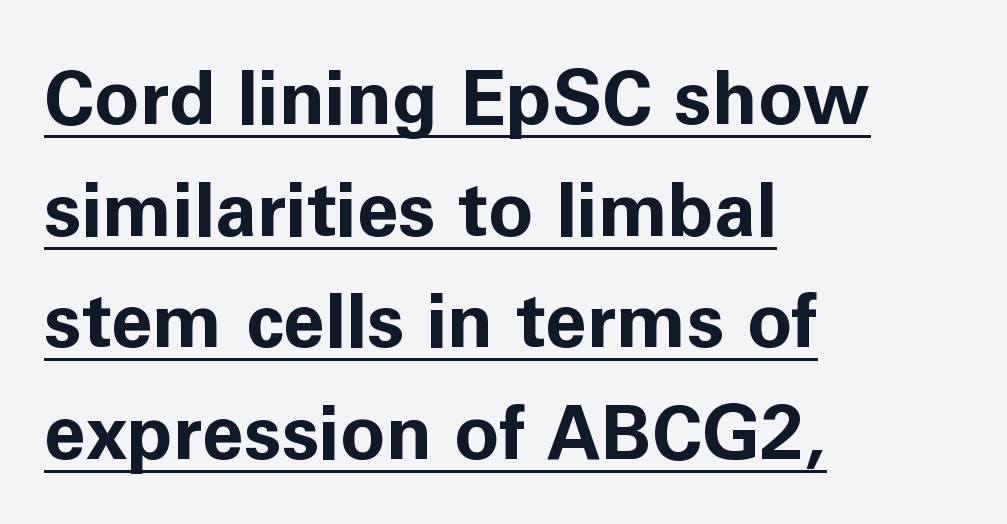
{"serif": "no", "italic": "no", "bold": "yes", "weight": "bold", "width": "normal", "stroke_contrast": "low", "x_height": "medium", "monospaced": "no", "underline": "yes", "align": "left", "line_spacing": "normal", "line_spacing_ratio": 1.49, "letter_spacing": "normal", "letter_spacing_em": 0.0, "glyph_px": 75}
